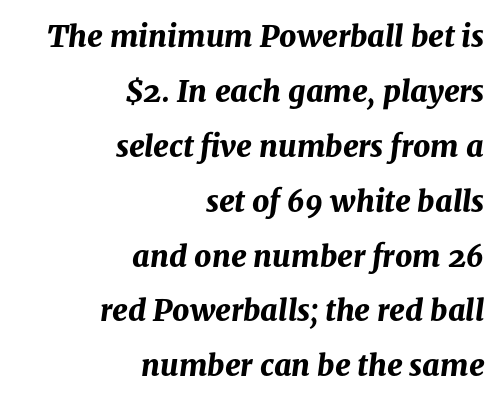
{"italic": "yes", "lean": "right", "slant_degrees": 8, "bold": "yes", "weight": "bold", "width": "normal", "stroke_contrast": "medium", "x_height": "medium", "monospaced": "no", "underline": "no", "align": "right", "line_spacing_ratio": 1.83, "letter_spacing": "normal", "letter_spacing_em": 0.0, "glyph_px": 30}
